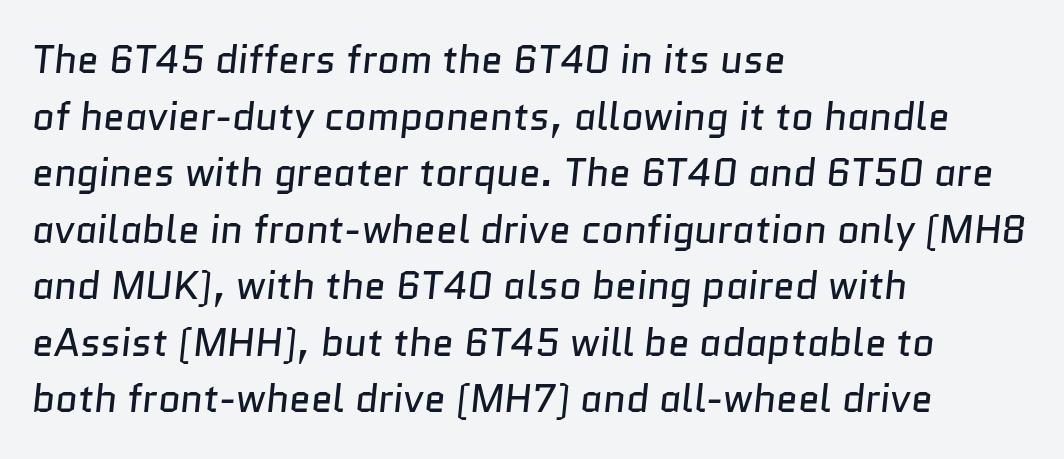
Q: Is the text bold? A: No.
Q: Is the typeface a serif or a sans-serif typeface? A: Sans-serif.
Q: Is the text underlined? A: No.
Q: How is the paragraph aligned? A: Left-aligned.
Q: Is the spacing between letters normal or unusually wide? A: Normal.
Q: Is the spacing between lines tight, normal or loose? A: Normal.
Q: Width (condensed, normal, or wide)? A: Normal.
Q: Stroke contrast? A: Low.
Q: x-height? A: Medium.
Q: Monospaced? A: No.
